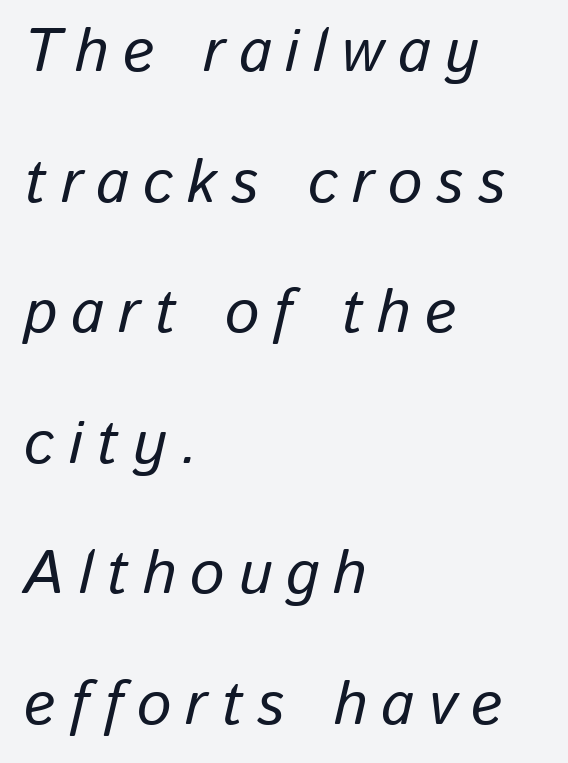
Where is the straight margin? On the left. Emphasis-style slanted type is in use. If you measured baseline to baseline, you'd find a long distance. The passage shown is not underscored anywhere. Here the glyphs are tracked loosely, breaking word shapes into spaced letters.
